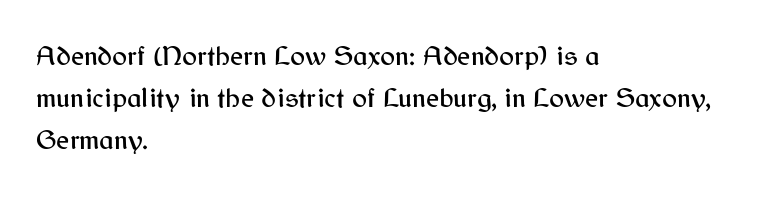
The image shows 28 px sans-serif type, upright; set left-aligned, normal line spacing (1.5x), normal letter spacing, not underlined; medium stroke contrast and a medium x-height.
